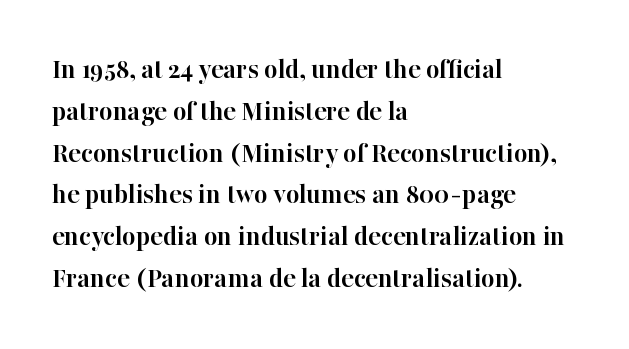
{"serif": "yes", "italic": "no", "bold": "yes", "weight": "semibold", "width": "normal", "stroke_contrast": "high", "x_height": "medium", "monospaced": "no", "underline": "no", "align": "left", "line_spacing": "normal", "line_spacing_ratio": 1.44, "letter_spacing": "normal", "letter_spacing_em": 0.0, "glyph_px": 29}
